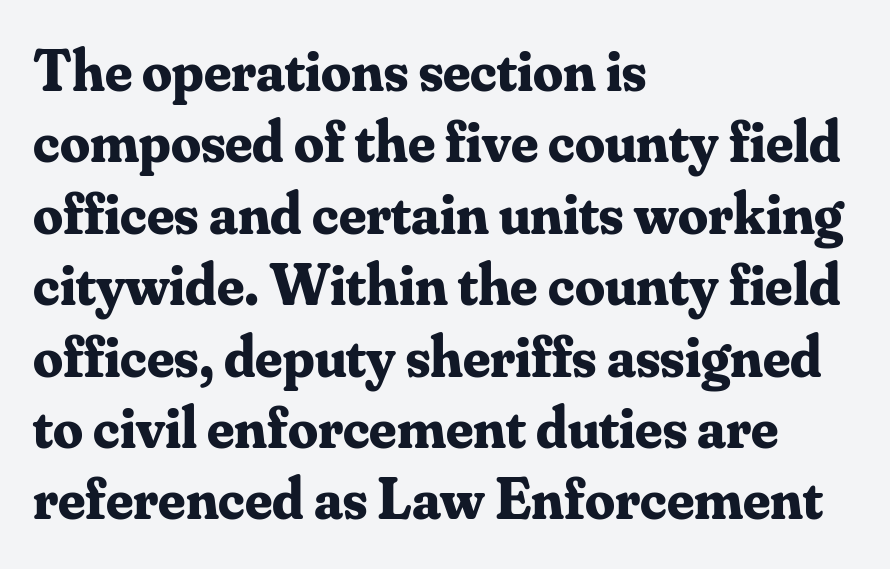
The image shows 59 px bold serif type, upright; set left-aligned, line spacing 1.21x, normal letter spacing, not underlined; medium stroke contrast and a small x-height.
